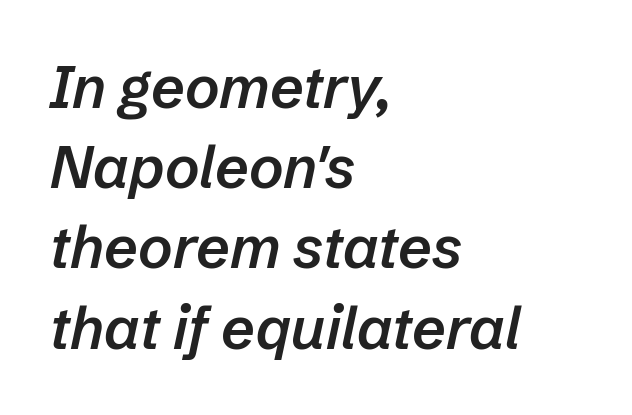
The image shows 59 px semibold type, italic (leaning right); set left-aligned, normal line spacing (1.36x), normal letter spacing, not underlined; low stroke contrast and a medium x-height.
